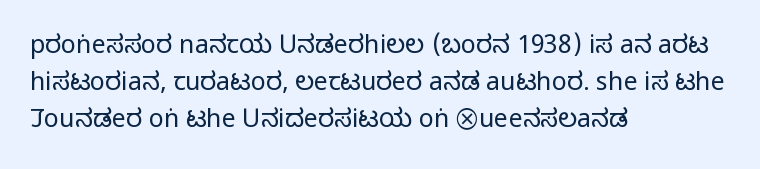
Q: Is the text bold? A: No.
Q: Is the text italic (slanted)? A: No, it is upright.
Q: Is the text underlined? A: No.
Q: How is the paragraph aligned? A: Left-aligned.
Q: Is the spacing between letters normal or unusually wide? A: Normal.
Q: Is the spacing between lines tight, normal or loose? A: Normal.
